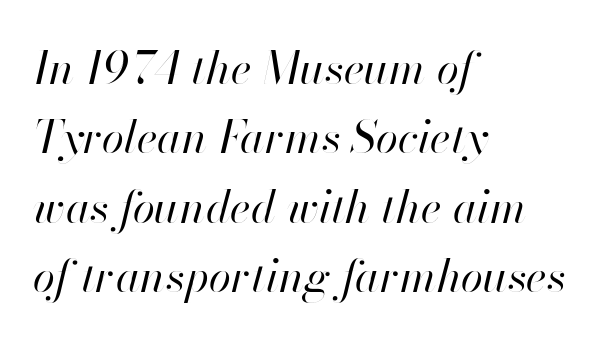
Looks like regular typesetting: each glyph gets only the width it needs. No word sits above an underline. Does the leading feel generous? No, just average. Every row of glyphs begins at an identical x-position on the left. No extra tracking has been applied to these lines. The face looks like a standard text weight, possibly lighter.
